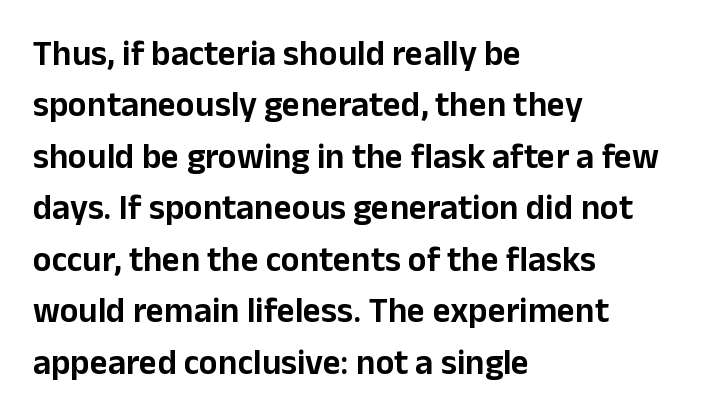
{"serif": "no", "italic": "no", "width": "normal", "stroke_contrast": "low", "x_height": "medium", "monospaced": "no", "underline": "no", "align": "left", "line_spacing": "normal", "line_spacing_ratio": 1.47, "letter_spacing": "normal", "letter_spacing_em": 0.0, "glyph_px": 35}
